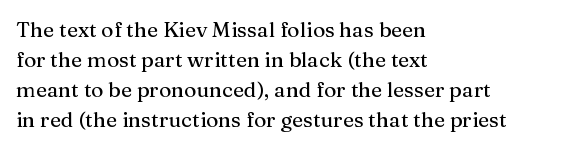
The gaps between neighbouring characters are ordinary and unremarkable. This rendering uses left alignment, leaving the right contour irregular. Horizontal bands of white between lines are of average thickness. The strip under each line holds only bare page. It's the straight-up-and-down kind of type.
